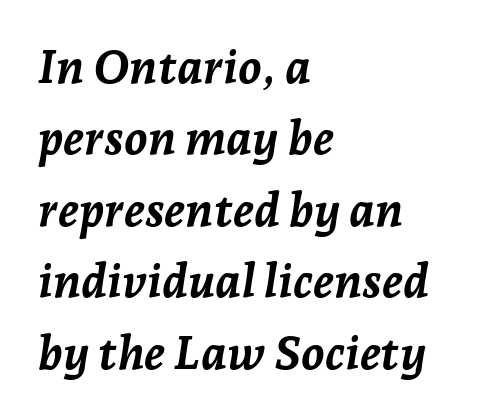
Q: Is the text bold? A: Yes.
Q: Is the text italic (slanted)? A: Yes, it leans right by about 7 degrees.
Q: Is the text underlined? A: No.
Q: How is the paragraph aligned? A: Left-aligned.
Q: Is the spacing between letters normal or unusually wide? A: Normal.
Q: Is the spacing between lines tight, normal or loose? A: Normal.
Q: Width (condensed, normal, or wide)? A: Normal.
Q: Stroke contrast? A: Low.
Q: x-height? A: Medium.
Q: Monospaced? A: No.
